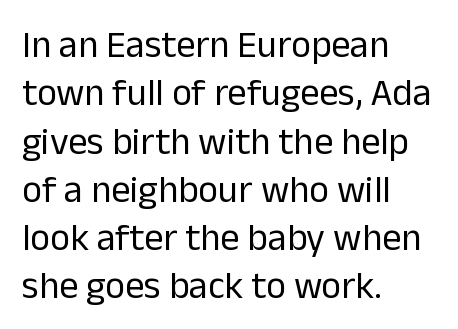
{"serif": "no", "italic": "no", "bold": "no", "weight": "regular", "width": "normal", "stroke_contrast": "low", "x_height": "medium", "monospaced": "no", "underline": "no", "align": "left", "line_spacing": "normal", "line_spacing_ratio": 1.27, "letter_spacing": "normal", "letter_spacing_em": 0.0, "glyph_px": 38}
